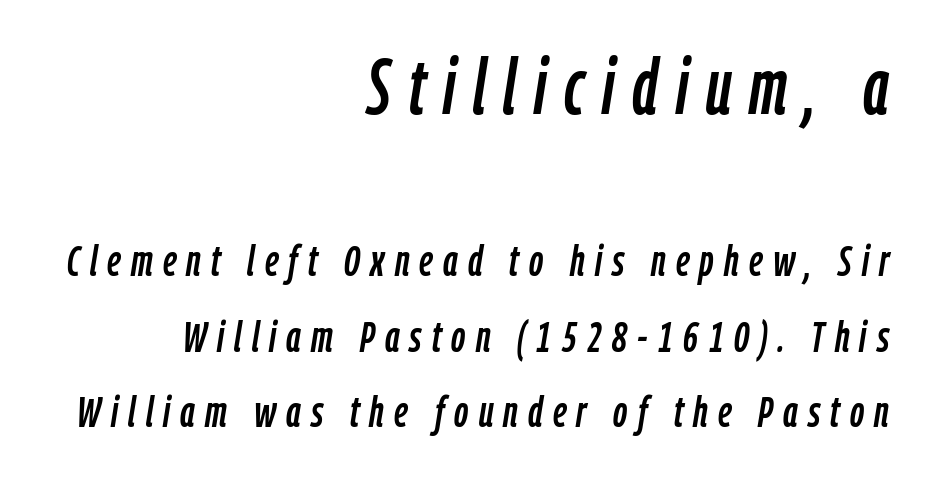
The image shows 77 px condensed type, italic (leaning right); set right-aligned, line spacing 1.72x, unusually wide letter spacing (+0.23 em), not underlined; the first (top) block is 1.75x larger; low stroke contrast and a medium x-height.
